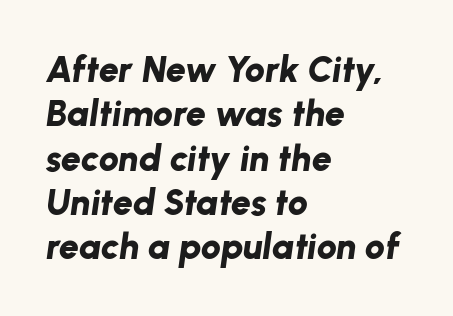
Q: Is the text bold? A: Yes.
Q: Is the text italic (slanted)? A: Yes, it leans right by about 8 degrees.
Q: Is the text underlined? A: No.
Q: How is the paragraph aligned? A: Left-aligned.
Q: Is the spacing between letters normal or unusually wide? A: Normal.
Q: Width (condensed, normal, or wide)? A: Normal.
Q: Stroke contrast? A: Low.
Q: x-height? A: Medium.
Q: Monospaced? A: No.
